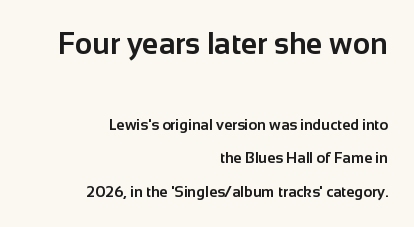
No italicization has been applied; the sample stays upright. Which margin do the lines hug? The right one — the left edge is uneven. Students, this is bold: see how much ink each stroke carries. The typeface chosen for these lines omits serifs. Plain, unruled lines of type. These lines keep a tight, regular rhythm from letter to letter.
